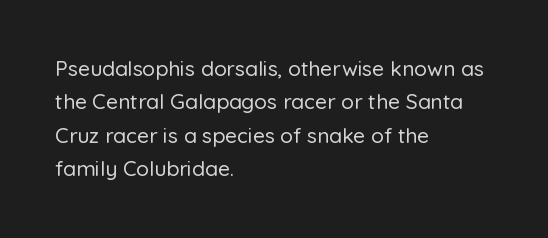
Nobody drew a line under any word here. A student would call this left alignment; a typographer would say flush left, rag right. Rendered with straight, roman letterforms. In terms of leading, this rendering sits right in the middle. Characters follow at the spacing the type designer built in.
